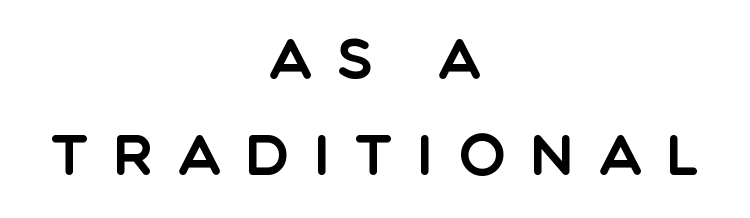
{"serif": "no", "italic": "no", "width": "normal", "x_height": "large", "monospaced": "no", "underline": "no", "align": "center", "line_spacing_ratio": 1.72, "letter_spacing": "wide", "letter_spacing_em": 0.44, "glyph_px": 56}
